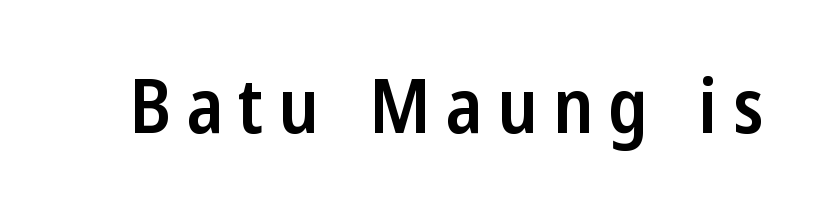
How are the letters spaced? Widely, with obvious added tracking. The letters stand upright; this is a roman face. Grotesque or geometric, the face here clearly has no serifs. No word sits above an underline. Does the weight exceed regular? Yes, but only to semibold. The letters advance in unequal steps, a hallmark of proportional type.
